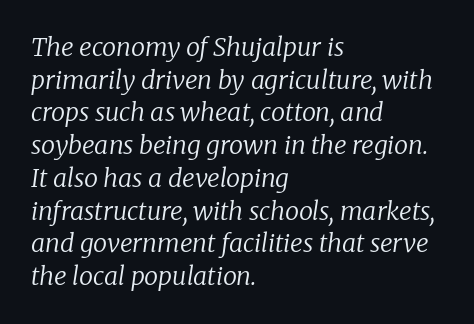
Q: Is the text bold? A: No.
Q: Is the text italic (slanted)? A: Yes, it leans right by about 8 degrees.
Q: Is the text underlined? A: No.
Q: How is the paragraph aligned? A: Left-aligned.
Q: Is the spacing between letters normal or unusually wide? A: Normal.
Q: Is the spacing between lines tight, normal or loose? A: Normal.
